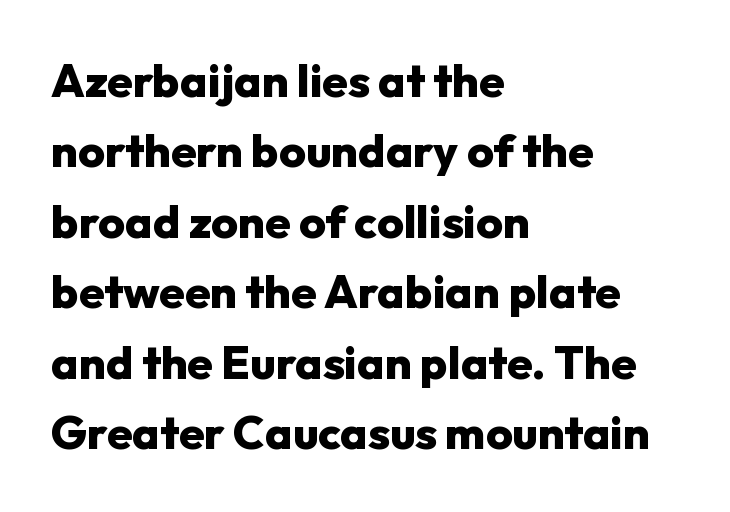
The ragged edge is on the right, which tells us the setting is flush left. I'd describe the lettering as bold — thick and assertive. Is this a fixed-width face? No — the glyphs have proportional, varying widths. Clear beneath every line of the passage. How would I describe the line gaps? Plain and ordinary.
